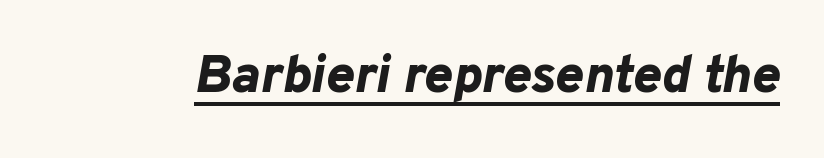
The image shows 53 px bold type, italic (leaning right); set normal letter spacing, underlined; low stroke contrast and a medium x-height.
